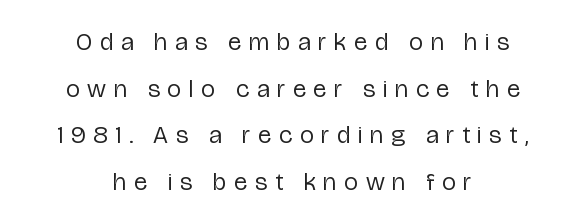
The image shows 25 px text type, upright; set centered, line spacing 1.87x, unusually wide letter spacing (+0.31 em), not underlined.
